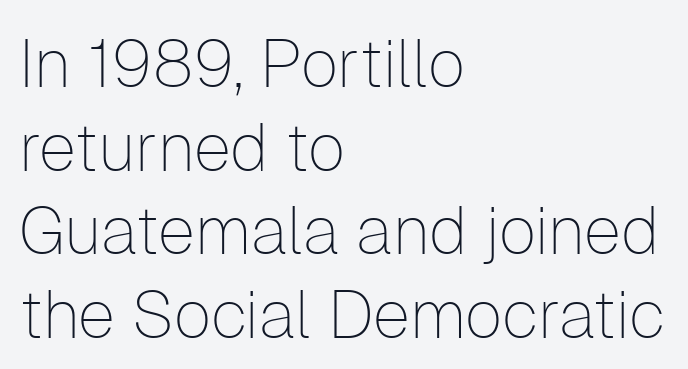
Q: Is the text bold? A: No.
Q: Is the text italic (slanted)? A: No, it is upright.
Q: Is the typeface a serif or a sans-serif typeface? A: Sans-serif.
Q: Is the text underlined? A: No.
Q: How is the paragraph aligned? A: Left-aligned.
Q: Is the spacing between letters normal or unusually wide? A: Normal.
Q: Is the spacing between lines tight, normal or loose? A: Normal.
Q: Width (condensed, normal, or wide)? A: Normal.
Q: Stroke contrast? A: Low.
Q: x-height? A: Medium.
Q: Monospaced? A: No.
